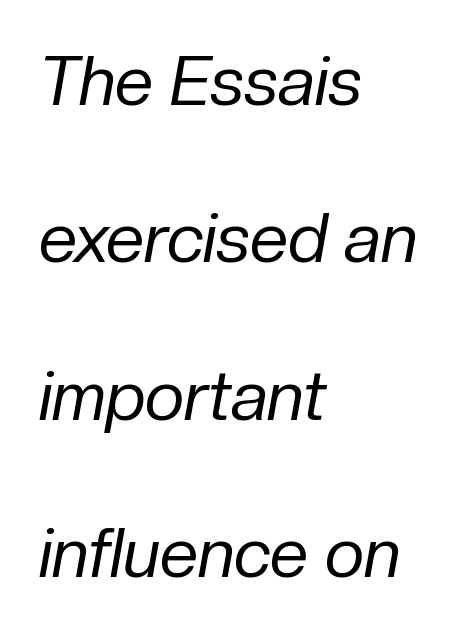
Q: Is the text bold? A: No.
Q: Is the text italic (slanted)? A: Yes, it leans right by about 10 degrees.
Q: Is the text underlined? A: No.
Q: How is the paragraph aligned? A: Left-aligned.
Q: Is the spacing between letters normal or unusually wide? A: Normal.
Q: Is the spacing between lines tight, normal or loose? A: Loose.
Q: Width (condensed, normal, or wide)? A: Normal.
Q: Stroke contrast? A: Low.
Q: x-height? A: Medium.
Q: Monospaced? A: No.
